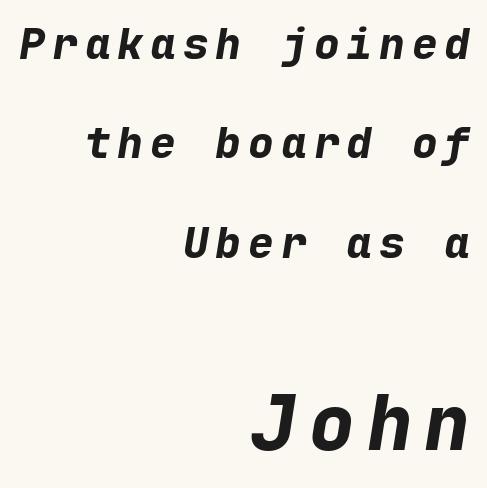
Q: Is the text bold? A: Yes.
Q: Is the text italic (slanted)? A: Yes, it leans right by about 9 degrees.
Q: Is the text underlined? A: No.
Q: How is the paragraph aligned? A: Right-aligned.
Q: Is the spacing between lines tight, normal or loose? A: Loose.
Q: Which block of text is set in a larger size, the first (top) or the second (bottom)? A: The second (bottom) one.
Q: Width (condensed, normal, or wide)? A: Normal.
Q: Stroke contrast? A: Low.
Q: x-height? A: Medium.
Q: Monospaced? A: Yes.
